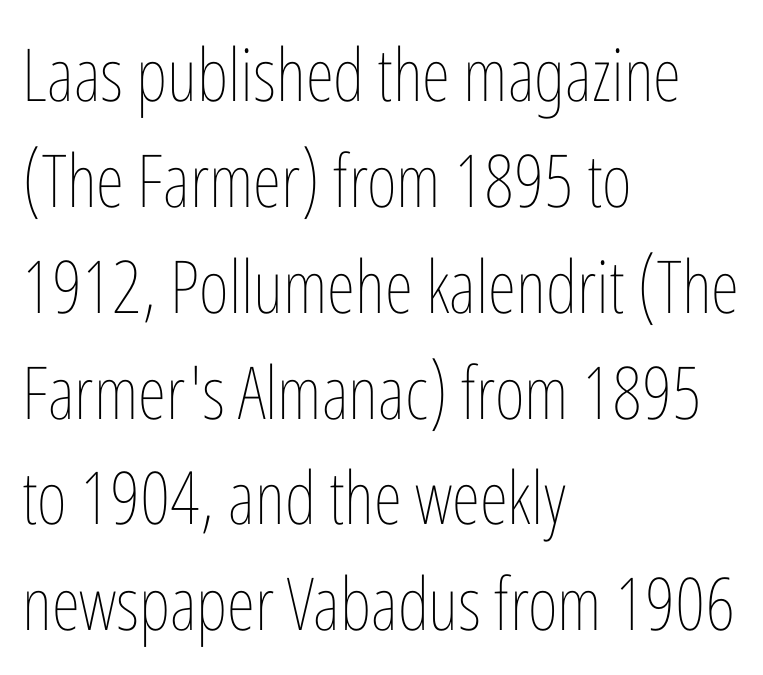
Q: Is the text bold? A: No.
Q: Is the text italic (slanted)? A: No, it is upright.
Q: Is the text underlined? A: No.
Q: How is the paragraph aligned? A: Left-aligned.
Q: Is the spacing between letters normal or unusually wide? A: Normal.
Q: Is the spacing between lines tight, normal or loose? A: Normal.
Q: Width (condensed, normal, or wide)? A: Condensed.
Q: Stroke contrast? A: Low.
Q: x-height? A: Medium.
Q: Monospaced? A: No.
